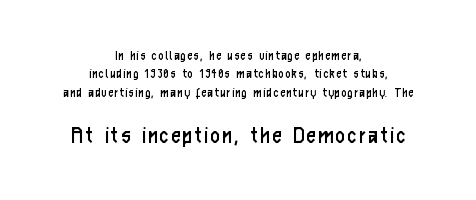
Q: Is the text bold? A: No.
Q: Is the text italic (slanted)? A: No, it is upright.
Q: Is the text underlined? A: No.
Q: How is the paragraph aligned? A: Centered.
Q: Is the spacing between lines tight, normal or loose? A: Normal.
Q: Which block of text is set in a larger size, the first (top) or the second (bottom)? A: The second (bottom) one.
